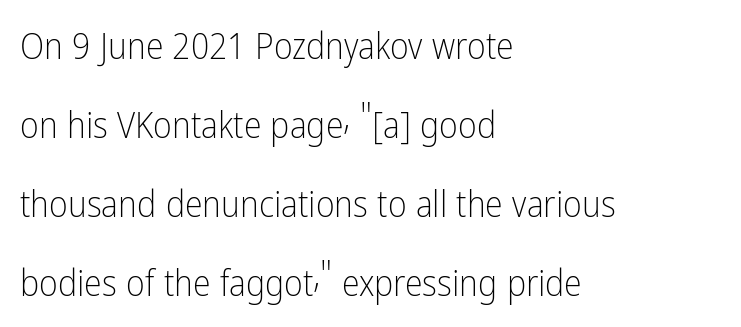
Character widths vary here, with narrow letters taking less room than wide ones. Caption: face not bold, strokes unweighted. The line-height multiplier appears high, well above default. The passage shown has conventional tracking throughout. The lines are quadded left.
